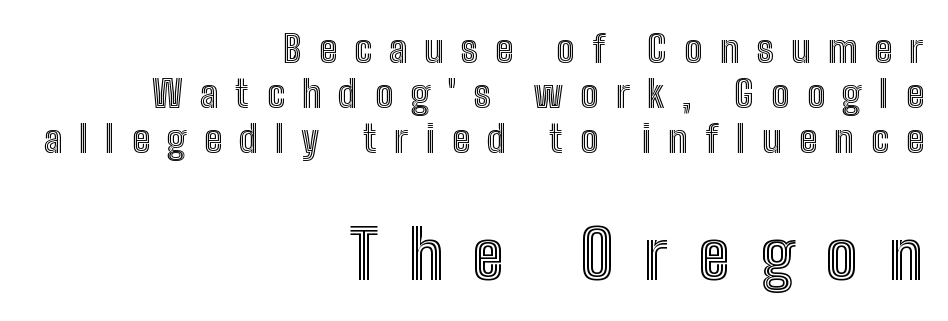
These lines are rendered in a variable-pitch font. Size hierarchy here favors the trailing block over the leading one. The type is letterspaced generously, with wide tracking. All the whitespace from short lines collects on the left. The font's upright variant was chosen for this text. Each row of text sits above clean, open space.
